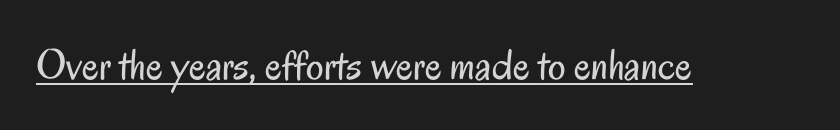
Q: Is the text bold? A: No.
Q: Is the text italic (slanted)? A: No, it is upright.
Q: Is the typeface a serif or a sans-serif typeface? A: Sans-serif.
Q: Is the text underlined? A: Yes.
Q: Is the spacing between letters normal or unusually wide? A: Normal.
Q: Width (condensed, normal, or wide)? A: Condensed.
Q: Stroke contrast? A: Low.
Q: x-height? A: Small.
Q: Monospaced? A: No.
